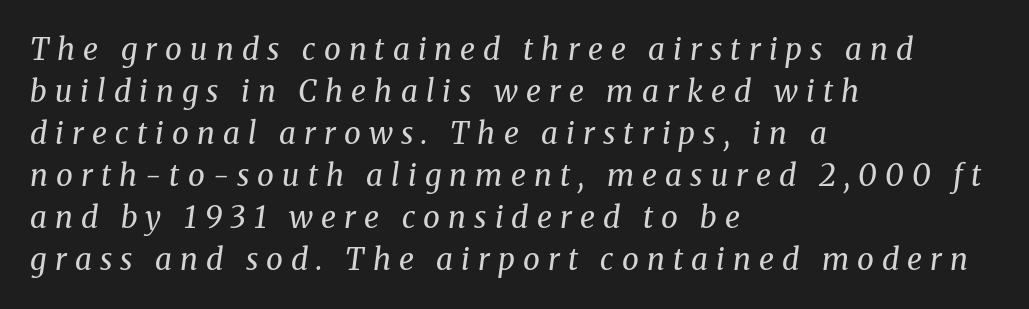
The image shows 30 px regular-weight serif type, italic (leaning right); set left-aligned, normal line spacing (1.4x), unusually wide letter spacing (+0.27 em), not underlined; medium stroke contrast and a medium x-height.
